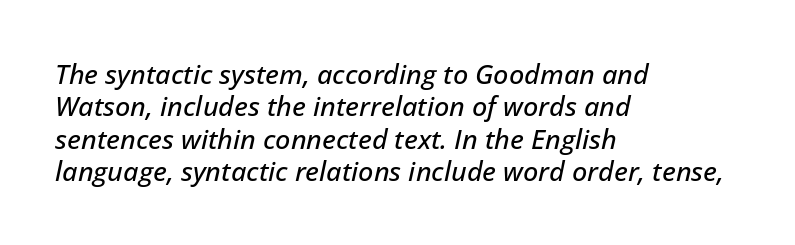
The image shows 27 px text type, italic (leaning right); set left-aligned, line spacing 1.2x, normal letter spacing, not underlined.
